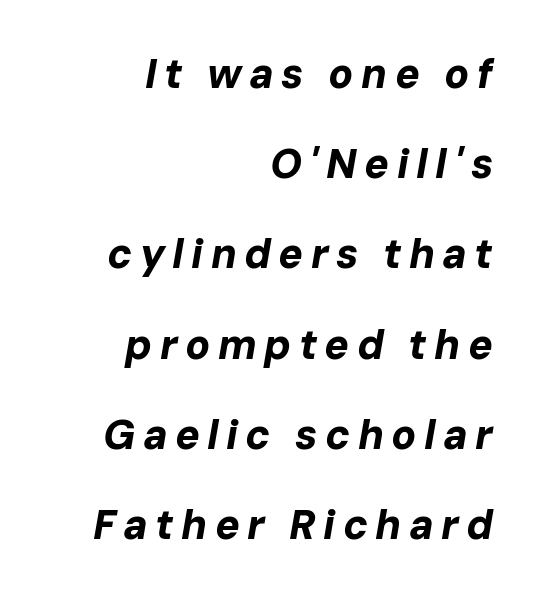
The image shows 41 px bold type, italic (leaning right); set right-aligned, loose line spacing (2.2x), not underlined; low stroke contrast and a medium x-height.
